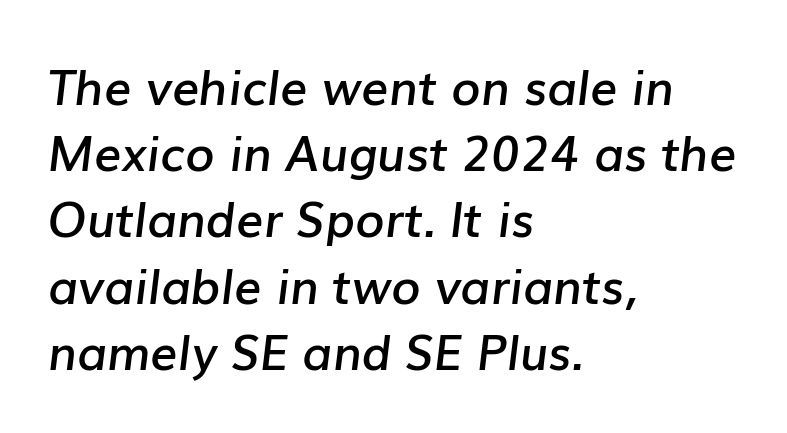
{"italic": "yes", "lean": "right", "slant_degrees": 7, "bold": "semi", "weight": "semibold", "width": "normal", "stroke_contrast": "low", "x_height": "medium", "monospaced": "no", "underline": "no", "align": "left", "line_spacing": "normal", "line_spacing_ratio": 1.38, "letter_spacing": "normal", "letter_spacing_em": 0.0, "glyph_px": 48}
